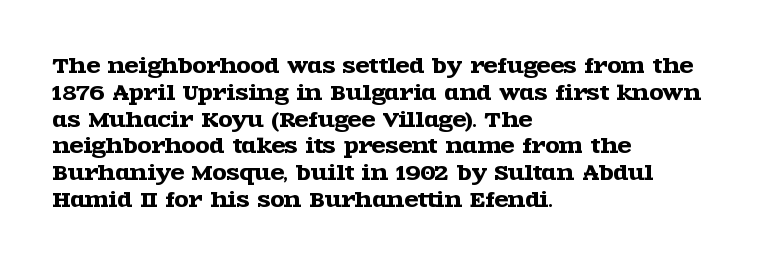
The vertical gap from one line to the next is medium. The letters sit at their default tracking, neither squeezed nor spread. A student would call this left alignment; a typographer would say flush left, rag right. Does the lettering tilt? It doesn't — this is upright.
